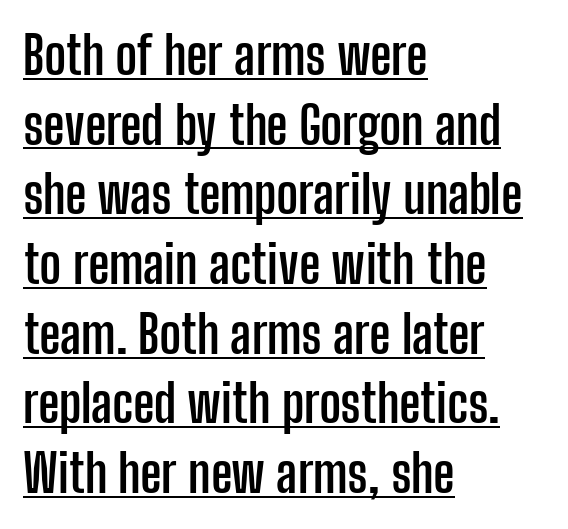
{"serif": "no", "italic": "no", "bold": "yes", "weight": "semibold", "width": "condensed", "stroke_contrast": "low", "x_height": "medium", "monospaced": "no", "underline": "yes", "align": "left", "line_spacing": "normal", "line_spacing_ratio": 1.34, "letter_spacing": "normal", "letter_spacing_em": 0.0, "glyph_px": 52}
